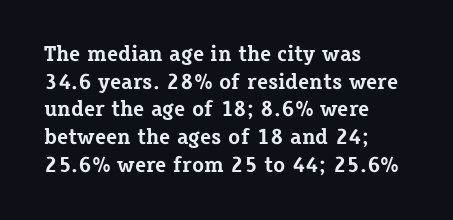
The image shows 22 px bold type, upright; set left-aligned, normal line spacing (1.26x), normal letter spacing, not underlined.
